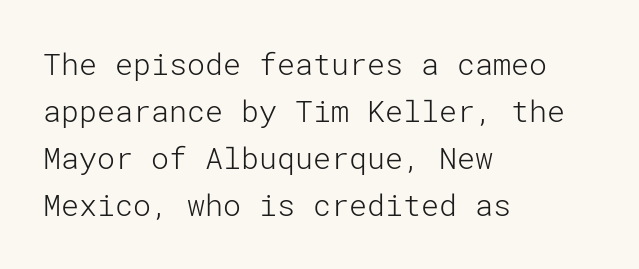
The image shows 30 px light sans-serif type, upright; set left-aligned, normal line spacing (1.57x), normal letter spacing, not underlined; low stroke contrast and a medium x-height.
